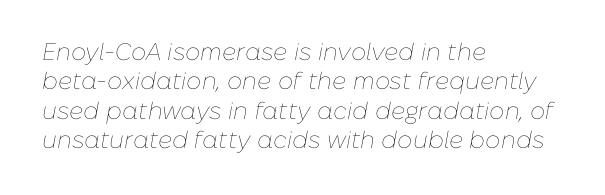
The image shows 24 px text type, italic (leaning right); set left-aligned, line spacing 1.22x, normal letter spacing, not underlined.
